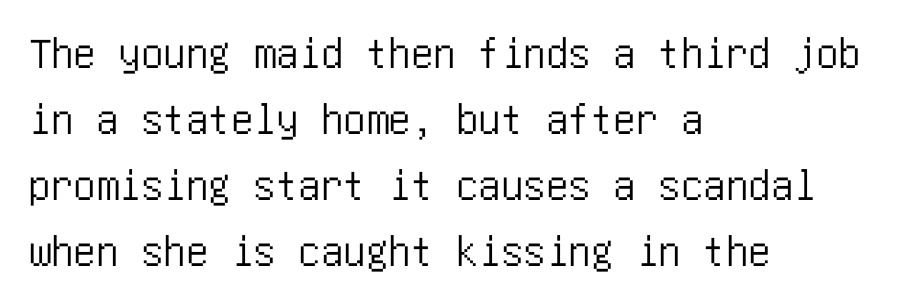
Q: Is the text italic (slanted)? A: No, it is upright.
Q: Is the typeface a serif or a sans-serif typeface? A: Sans-serif.
Q: Is the text underlined? A: No.
Q: How is the paragraph aligned? A: Left-aligned.
Q: Is the spacing between letters normal or unusually wide? A: Normal.
Q: Is the spacing between lines tight, normal or loose? A: Normal.
Q: Width (condensed, normal, or wide)? A: Condensed.
Q: Stroke contrast? A: Low.
Q: x-height? A: Large.
